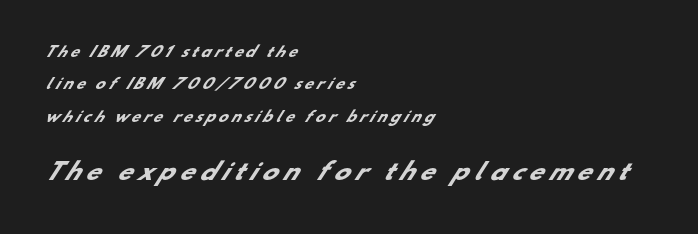
Between one letter and the next there's a generous, obvious gap. In terms of leading, this rendering errs on the spacious side. A clean baseline with only descenders dipping below it. The typesetting leans heavy: a genuine bold. Typesetter's note — lower block bumped up in size, upper block left smaller.
